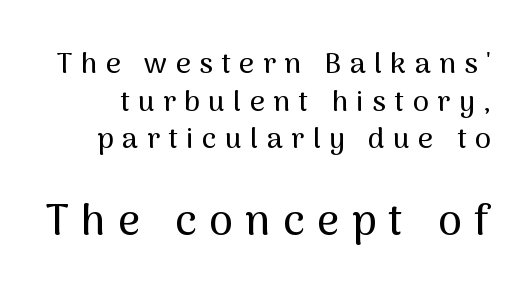
{"serif": "no", "italic": "no", "width": "normal", "stroke_contrast": "medium", "x_height": "medium", "monospaced": "no", "underline": "no", "line_spacing": "normal", "line_spacing_ratio": 1.3, "letter_spacing": "wide", "letter_spacing_em": 0.29, "larger_block": "second", "size_ratio": 1.48, "glyph_px": 43}
